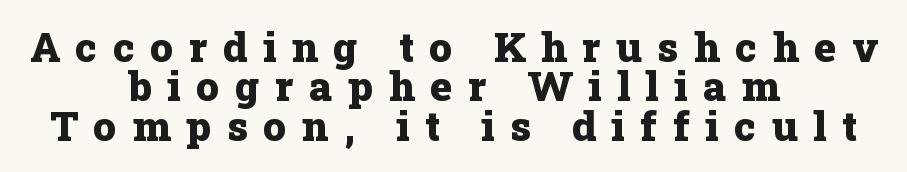
{"serif": "yes", "italic": "no", "bold": "yes", "weight": "heavy", "width": "normal", "stroke_contrast": "low", "x_height": "medium", "monospaced": "no", "underline": "no", "align": "center", "line_spacing": "tight", "line_spacing_ratio": 0.96, "letter_spacing": "wide", "letter_spacing_em": 0.38, "glyph_px": 41}
